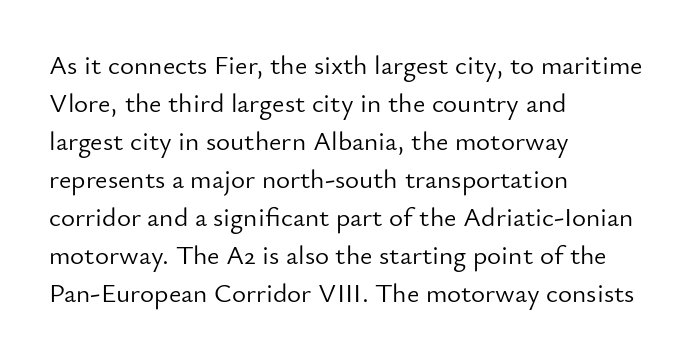
The image shows 27 px text type, upright; set left-aligned, normal line spacing (1.41x), normal letter spacing, not underlined.
